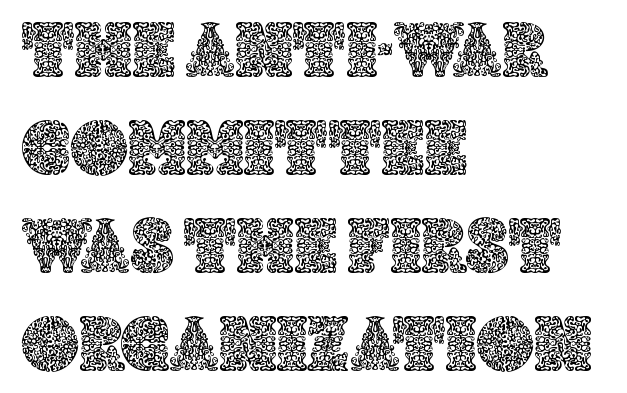
These lines are rendered in a variable-pitch font. Rule under the text: the space is simply empty. In CSS terms this would be text-align: left. Nothing unusual about the tracking: characters are spaced as the font intends.
